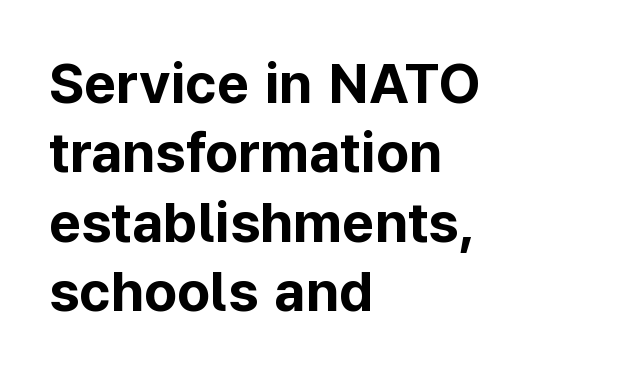
The image shows 56 px bold sans-serif type, upright; set left-aligned, line spacing 1.24x, normal letter spacing, not underlined; low stroke contrast and a medium x-height.
